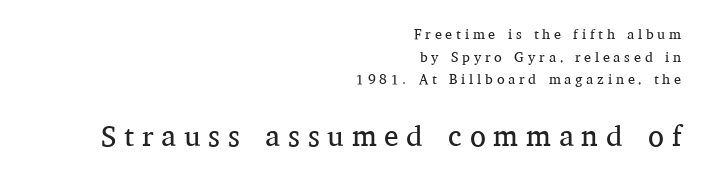
Line ends are locked; line starts wander. Each word looks stretched out because of the extra space between its letters. Each new line begins a customary step beneath the previous one. You get the small type first, then a jump to larger type.
